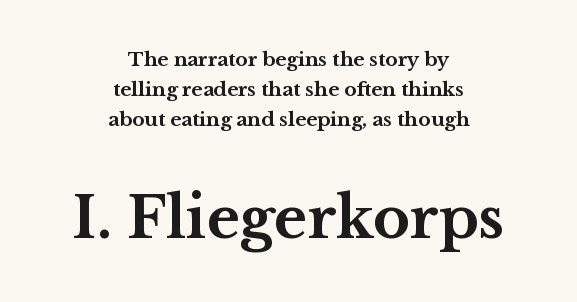
The image shows 57 px bold, wide serif type, upright; set centered, normal line spacing (1.57x), normal letter spacing, not underlined; the second (bottom) block is 3.0x larger; medium stroke contrast and a medium x-height.
